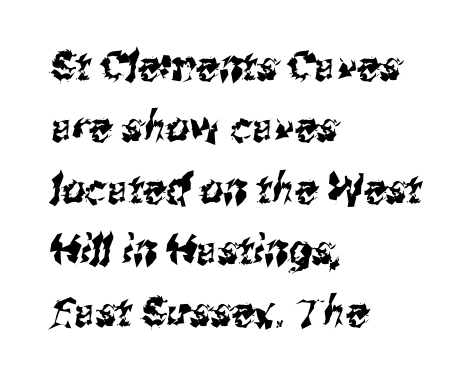
The image shows 41 px condensed sans-serif type; set left-aligned, normal line spacing (1.5x), normal letter spacing, not underlined; medium stroke contrast and a medium x-height.
